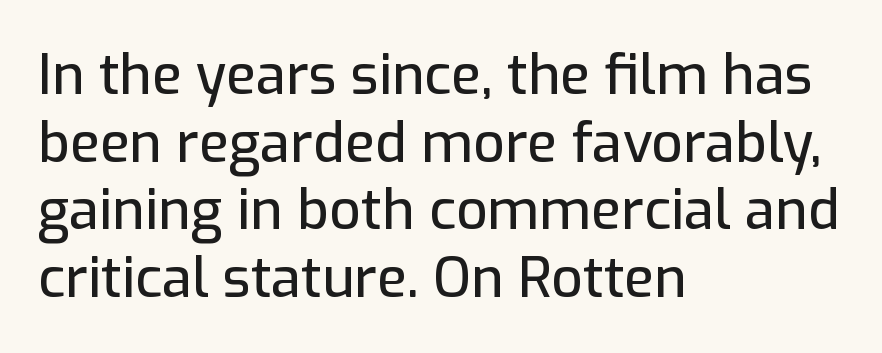
The image shows 55 px sans-serif type, upright; set left-aligned, line spacing 1.23x, normal letter spacing, not underlined; low stroke contrast and a medium x-height.
